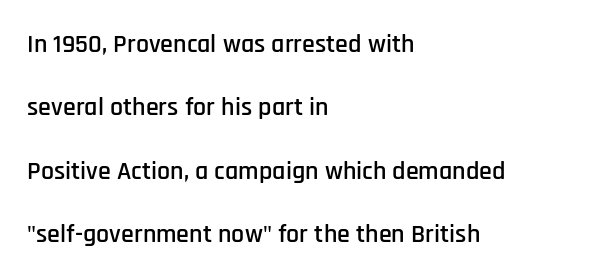
The image shows 26 px text type, upright; set left-aligned, loose line spacing (2.44x), normal letter spacing, not underlined.
